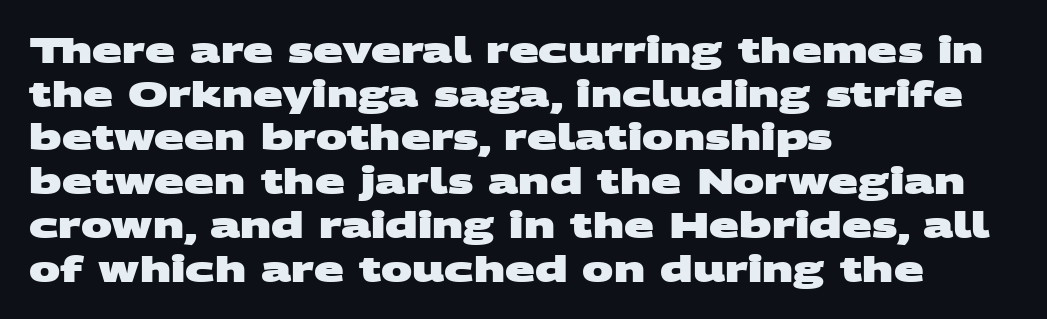
Q: Is the text bold? A: Yes.
Q: Is the typeface a serif or a sans-serif typeface? A: Sans-serif.
Q: Is the text underlined? A: No.
Q: How is the paragraph aligned? A: Left-aligned.
Q: Is the spacing between letters normal or unusually wide? A: Normal.
Q: Is the spacing between lines tight, normal or loose? A: Normal.
Q: Width (condensed, normal, or wide)? A: Wide.
Q: Stroke contrast? A: Medium.
Q: x-height? A: Large.
Q: Monospaced? A: No.
